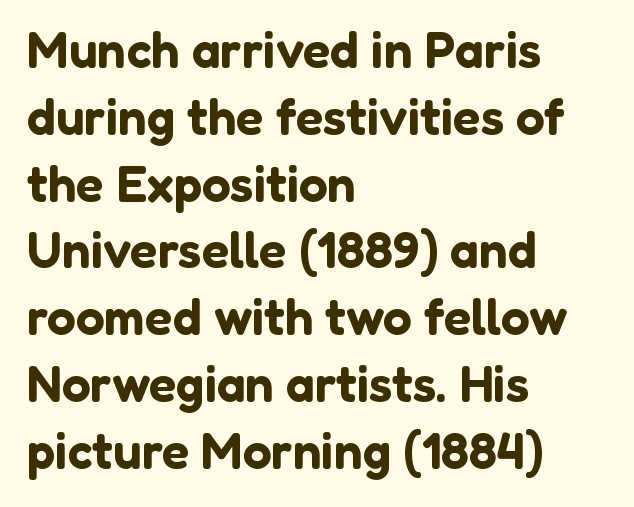
Q: Is the text italic (slanted)? A: No, it is upright.
Q: Is the typeface a serif or a sans-serif typeface? A: Sans-serif.
Q: Is the text underlined? A: No.
Q: How is the paragraph aligned? A: Left-aligned.
Q: Is the spacing between letters normal or unusually wide? A: Normal.
Q: Is the spacing between lines tight, normal or loose? A: Normal.
Q: Width (condensed, normal, or wide)? A: Normal.
Q: Stroke contrast? A: Low.
Q: x-height? A: Medium.
Q: Monospaced? A: No.
